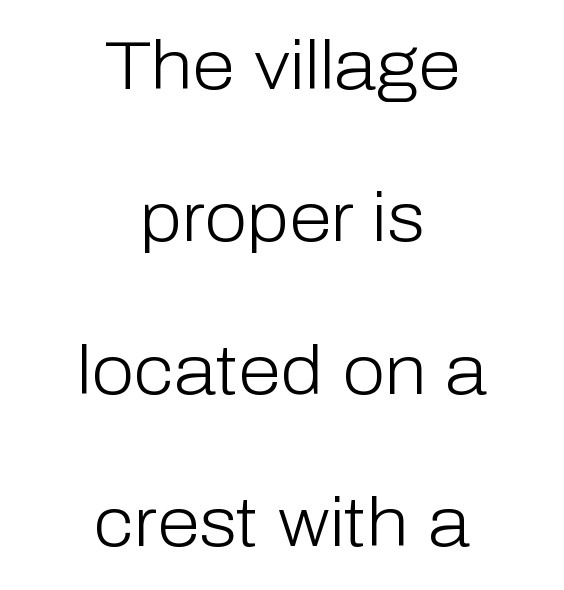
Q: Is the text bold? A: No.
Q: Is the text italic (slanted)? A: No, it is upright.
Q: Is the typeface a serif or a sans-serif typeface? A: Sans-serif.
Q: Is the text underlined? A: No.
Q: How is the paragraph aligned? A: Centered.
Q: Is the spacing between letters normal or unusually wide? A: Normal.
Q: Is the spacing between lines tight, normal or loose? A: Loose.
Q: Width (condensed, normal, or wide)? A: Normal.
Q: Stroke contrast? A: Low.
Q: x-height? A: Medium.
Q: Monospaced? A: No.
